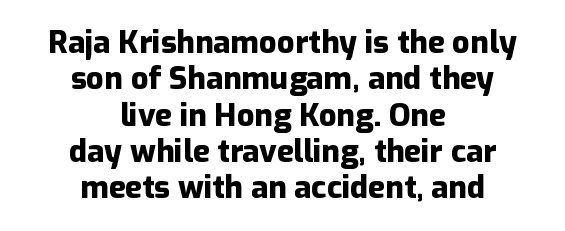
The image shows 31 px heavy sans-serif type, upright; set centered, line spacing 1.17x, normal letter spacing, not underlined; low stroke contrast and a medium x-height.
